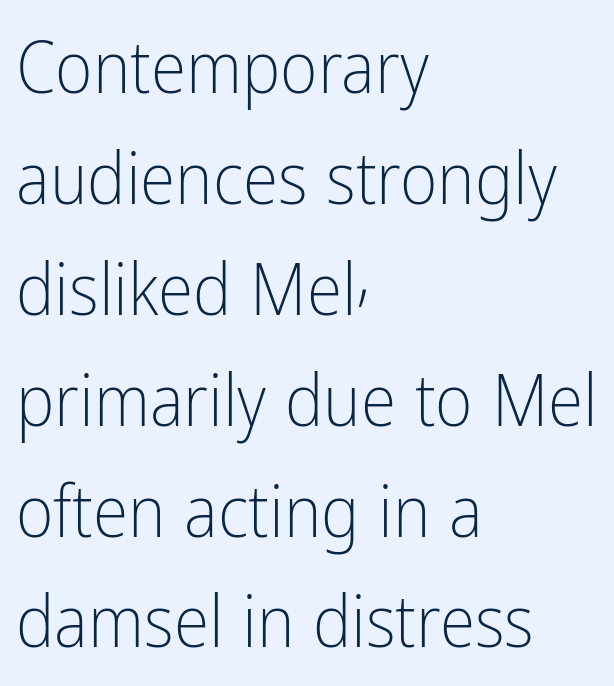
Q: Is the text bold? A: No.
Q: Is the text italic (slanted)? A: No, it is upright.
Q: Is the typeface a serif or a sans-serif typeface? A: Sans-serif.
Q: Is the text underlined? A: No.
Q: How is the paragraph aligned? A: Left-aligned.
Q: Is the spacing between letters normal or unusually wide? A: Normal.
Q: Is the spacing between lines tight, normal or loose? A: Normal.
Q: Width (condensed, normal, or wide)? A: Condensed.
Q: Stroke contrast? A: Low.
Q: x-height? A: Medium.
Q: Monospaced? A: No.
